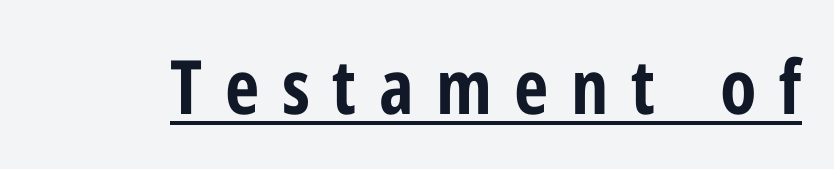
{"serif": "no", "italic": "no", "bold": "yes", "weight": "bold", "width": "condensed", "stroke_contrast": "low", "x_height": "medium", "monospaced": "no", "underline": "yes", "letter_spacing": "wide", "letter_spacing_em": 0.3, "glyph_px": 75}
